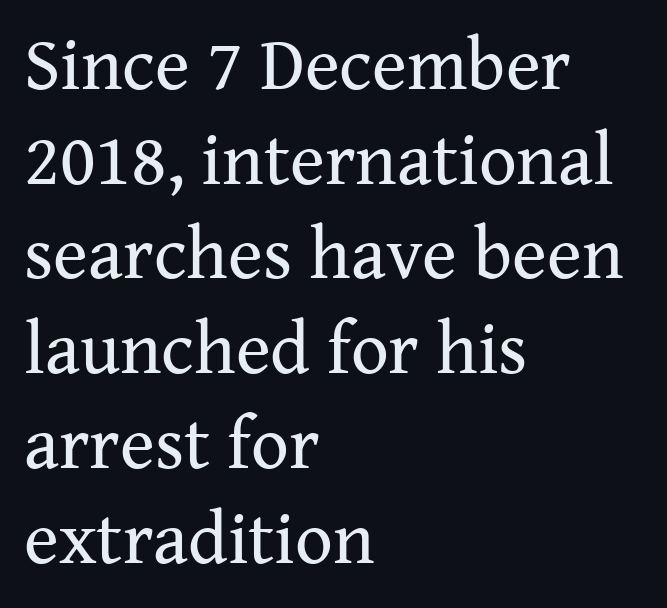
The image shows 74 px regular-weight serif type, upright; set left-aligned, normal line spacing (1.28x), normal letter spacing, not underlined; medium stroke contrast and a medium x-height.
